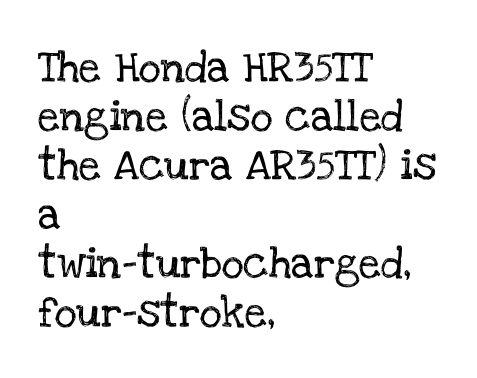
The image shows 31 px serif type, upright; set left-aligned, normal line spacing (1.58x), normal letter spacing, not underlined; low stroke contrast and a large x-height.
